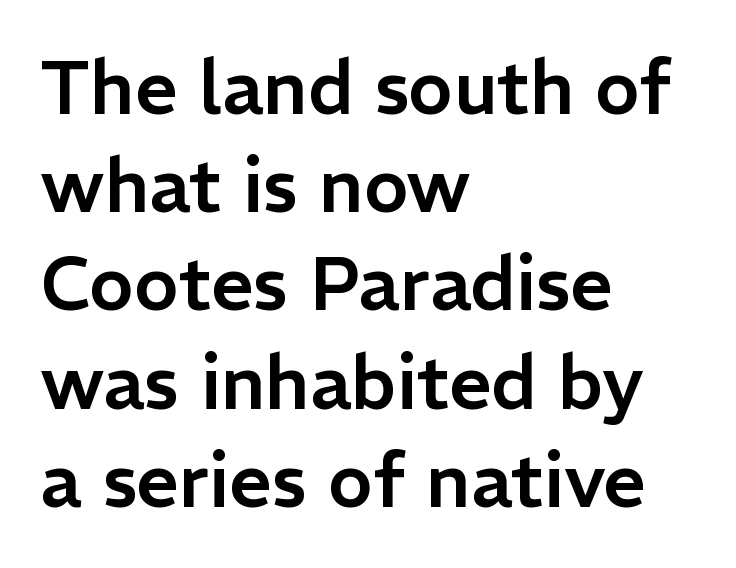
Q: Is the text italic (slanted)? A: No, it is upright.
Q: Is the typeface a serif or a sans-serif typeface? A: Sans-serif.
Q: Is the text underlined? A: No.
Q: How is the paragraph aligned? A: Left-aligned.
Q: Is the spacing between letters normal or unusually wide? A: Normal.
Q: Is the spacing between lines tight, normal or loose? A: Normal.
Q: Width (condensed, normal, or wide)? A: Normal.
Q: Stroke contrast? A: Low.
Q: x-height? A: Medium.
Q: Monospaced? A: No.
